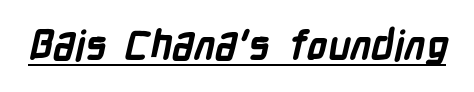
Q: Is the text bold? A: Yes.
Q: Is the typeface a serif or a sans-serif typeface? A: Sans-serif.
Q: Is the text underlined? A: Yes.
Q: Is the spacing between letters normal or unusually wide? A: Normal.
Q: Width (condensed, normal, or wide)? A: Condensed.
Q: Stroke contrast? A: Low.
Q: x-height? A: Medium.
Q: Monospaced? A: No.
